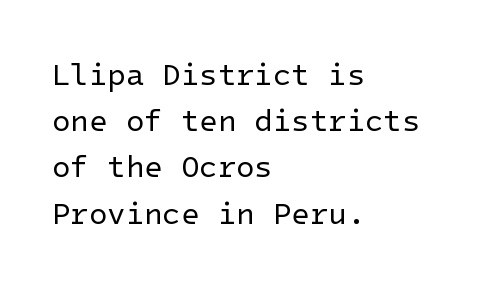
{"serif": "no", "italic": "no", "bold": "no", "weight": "regular", "width": "normal", "stroke_contrast": "low", "x_height": "medium", "underline": "no", "align": "left", "line_spacing": "normal", "line_spacing_ratio": 1.54, "letter_spacing": "normal", "letter_spacing_em": 0.0, "glyph_px": 30}
